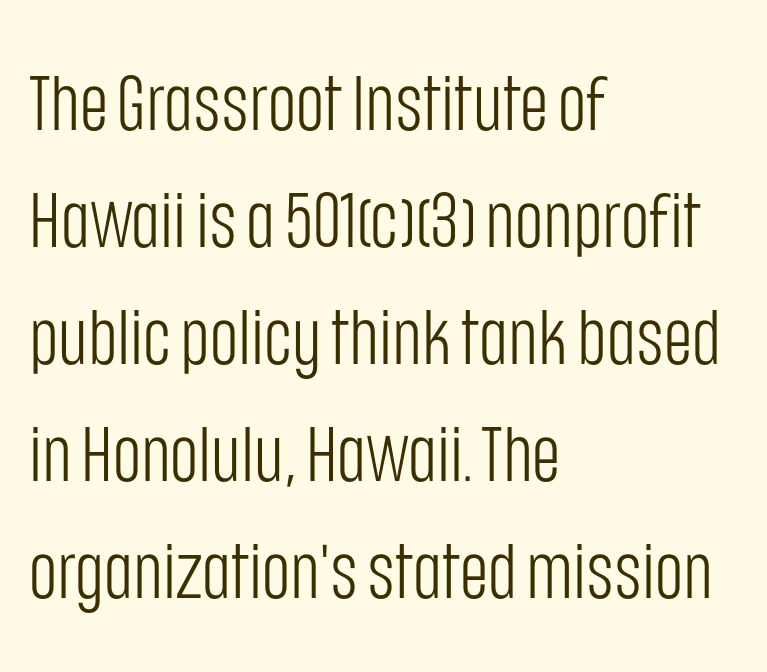
{"serif": "no", "italic": "no", "bold": "no", "weight": "light", "width": "condensed", "stroke_contrast": "low", "x_height": "large", "monospaced": "no", "underline": "no", "align": "left", "line_spacing": "normal", "line_spacing_ratio": 1.52, "letter_spacing": "normal", "letter_spacing_em": 0.0, "glyph_px": 77}
